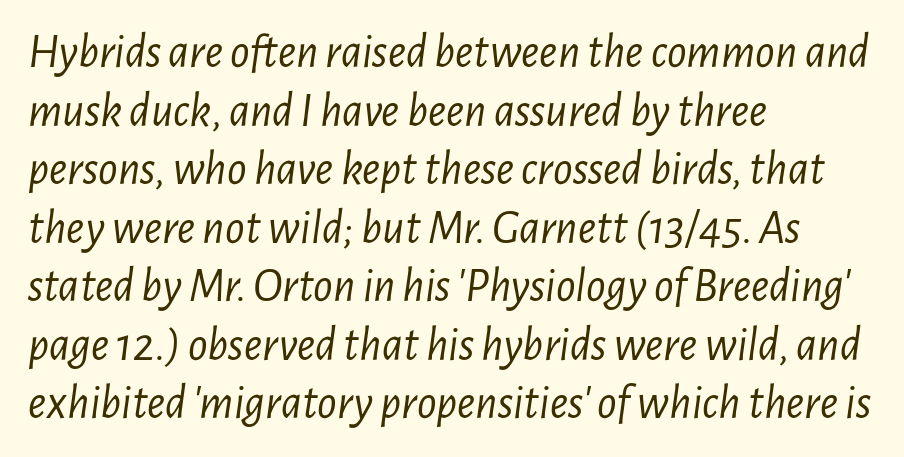
The image shows 48 px light, condensed type, italic (leaning right); set left-aligned, line spacing 1.22x, normal letter spacing, not underlined; low stroke contrast and a medium x-height.
